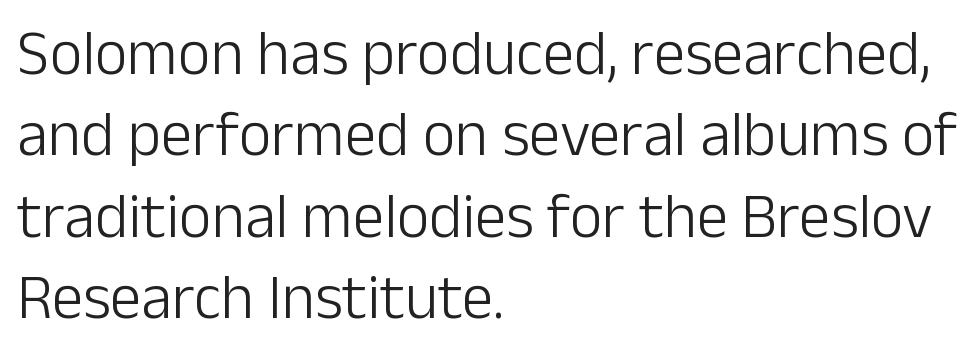
Q: Is the text bold? A: No.
Q: Is the text italic (slanted)? A: No, it is upright.
Q: Is the typeface a serif or a sans-serif typeface? A: Sans-serif.
Q: Is the text underlined? A: No.
Q: How is the paragraph aligned? A: Left-aligned.
Q: Is the spacing between letters normal or unusually wide? A: Normal.
Q: Is the spacing between lines tight, normal or loose? A: Normal.
Q: Width (condensed, normal, or wide)? A: Normal.
Q: Stroke contrast? A: Low.
Q: x-height? A: Medium.
Q: Monospaced? A: No.
